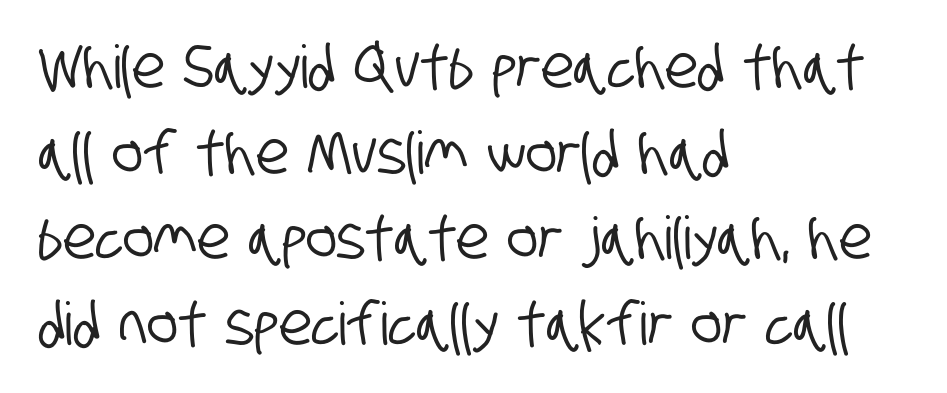
{"serif": "no", "width": "condensed", "stroke_contrast": "low", "x_height": "large", "monospaced": "no", "underline": "no", "align": "left", "line_spacing": "normal", "line_spacing_ratio": 1.45, "letter_spacing": "normal", "letter_spacing_em": 0.0, "glyph_px": 59}
